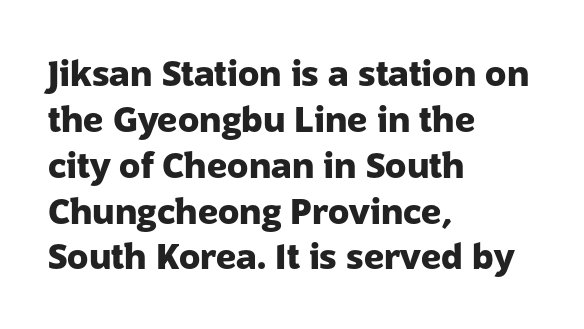
{"serif": "no", "italic": "no", "bold": "yes", "weight": "heavy", "width": "normal", "stroke_contrast": "low", "x_height": "medium", "monospaced": "no", "underline": "no", "align": "left", "line_spacing": "normal", "line_spacing_ratio": 1.31, "letter_spacing": "normal", "letter_spacing_em": 0.0, "glyph_px": 35}
